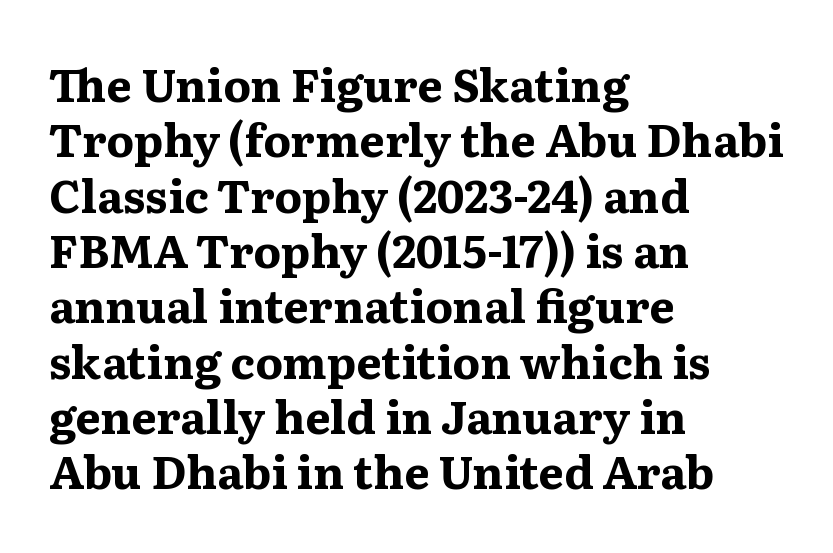
The letters stand straight up with perfectly vertical stems. Quick note: underline off. To sum up the face: it has serifs. Spacing verdict: proportional, widths tailored to each character.
